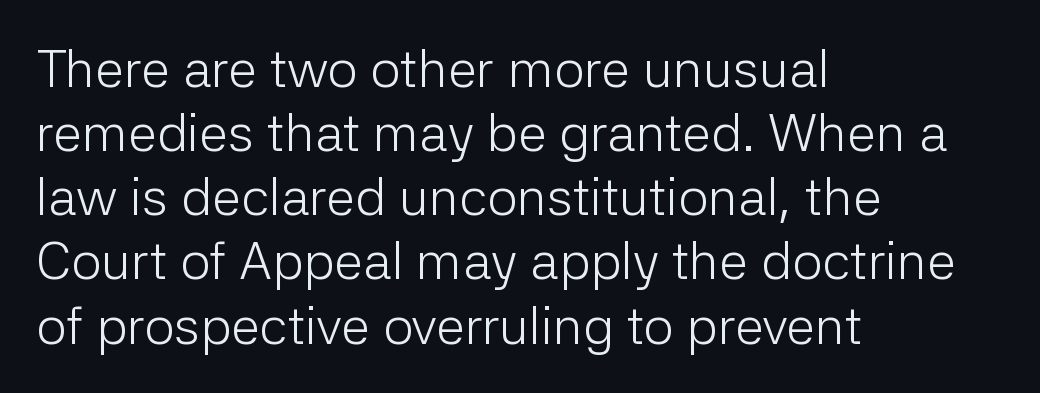
Q: Is the text bold? A: No.
Q: Is the text italic (slanted)? A: No, it is upright.
Q: Is the typeface a serif or a sans-serif typeface? A: Sans-serif.
Q: Is the text underlined? A: No.
Q: How is the paragraph aligned? A: Left-aligned.
Q: Is the spacing between letters normal or unusually wide? A: Normal.
Q: Width (condensed, normal, or wide)? A: Normal.
Q: Stroke contrast? A: Low.
Q: x-height? A: Medium.
Q: Monospaced? A: No.
